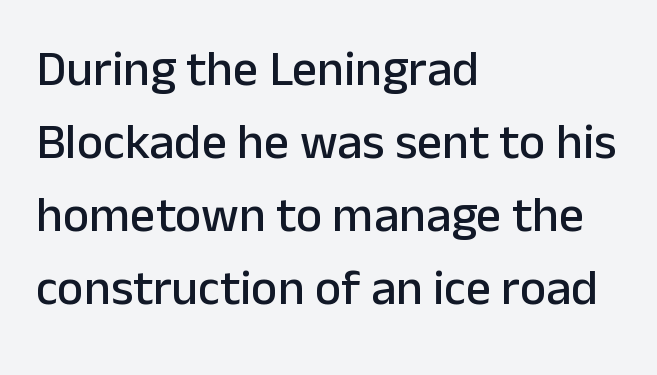
Q: Is the text italic (slanted)? A: No, it is upright.
Q: Is the typeface a serif or a sans-serif typeface? A: Sans-serif.
Q: Is the text underlined? A: No.
Q: How is the paragraph aligned? A: Left-aligned.
Q: Is the spacing between letters normal or unusually wide? A: Normal.
Q: Is the spacing between lines tight, normal or loose? A: Normal.
Q: Width (condensed, normal, or wide)? A: Normal.
Q: Stroke contrast? A: Low.
Q: x-height? A: Medium.
Q: Monospaced? A: No.
